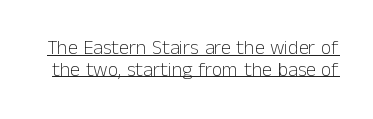
When letters stand straight like this, we call the style roman or upright. The sample's only ornament is a line tracing under the words. The gaps between neighbouring characters are ordinary and unremarkable. Counters stay open thanks to moderate or lighter strokes. A typesetter would call this leading minimal, almost set solid.
